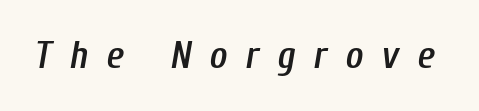
Q: Is the text bold? A: Semi-bold.
Q: Is the text italic (slanted)? A: Yes, it leans right by about 10 degrees.
Q: Is the text underlined? A: No.
Q: Is the spacing between letters normal or unusually wide? A: Unusually wide.
Q: Width (condensed, normal, or wide)? A: Condensed.
Q: Stroke contrast? A: Low.
Q: x-height? A: Medium.
Q: Monospaced? A: No.
